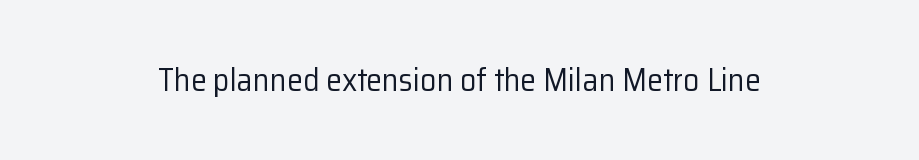
Q: Is the text bold? A: No.
Q: Is the text italic (slanted)? A: No, it is upright.
Q: Is the typeface a serif or a sans-serif typeface? A: Sans-serif.
Q: Is the text underlined? A: No.
Q: How is the paragraph aligned? A: Centered.
Q: Is the spacing between letters normal or unusually wide? A: Normal.
Q: Width (condensed, normal, or wide)? A: Normal.
Q: Stroke contrast? A: Low.
Q: x-height? A: Medium.
Q: Monospaced? A: No.
